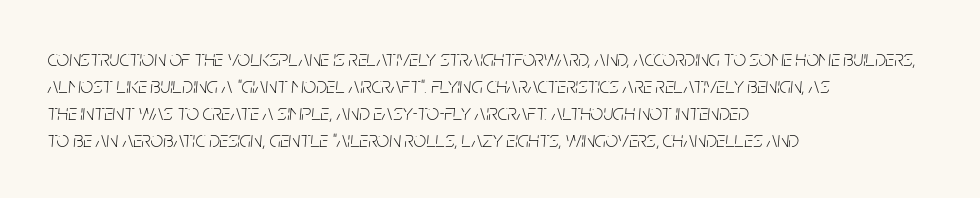
Quick note: underline off. Where is the straight margin? On the left. The tracking reads as untouched default to a designer's eye. Stroke mass is kept to a normal reading level or below.
